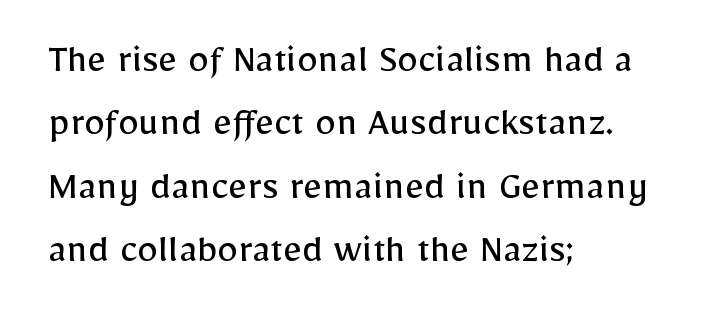
Q: Is the text bold? A: No.
Q: Is the text italic (slanted)? A: No, it is upright.
Q: Is the typeface a serif or a sans-serif typeface? A: Sans-serif.
Q: Is the text underlined? A: No.
Q: How is the paragraph aligned? A: Left-aligned.
Q: Is the spacing between letters normal or unusually wide? A: Normal.
Q: Is the spacing between lines tight, normal or loose? A: Normal.
Q: Width (condensed, normal, or wide)? A: Normal.
Q: Stroke contrast? A: Low.
Q: x-height? A: Medium.
Q: Monospaced? A: No.
